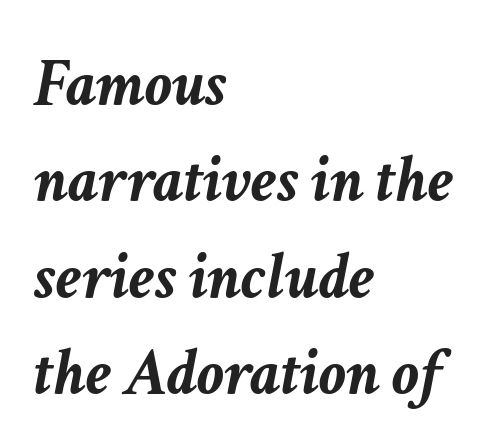
Q: Is the text bold? A: Yes.
Q: Is the text italic (slanted)? A: Yes, it leans right by about 11 degrees.
Q: Is the text underlined? A: No.
Q: How is the paragraph aligned? A: Left-aligned.
Q: Is the spacing between letters normal or unusually wide? A: Normal.
Q: Is the spacing between lines tight, normal or loose? A: Normal.
Q: Width (condensed, normal, or wide)? A: Normal.
Q: Stroke contrast? A: Low.
Q: x-height? A: Medium.
Q: Monospaced? A: No.
